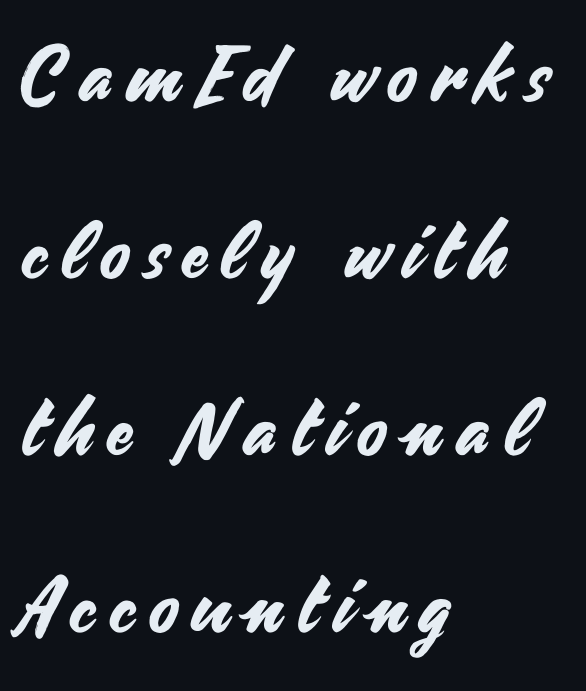
The image shows 77 px sans-serif type; set left-aligned, loose line spacing (2.3x), not underlined; medium stroke contrast and a small x-height.
